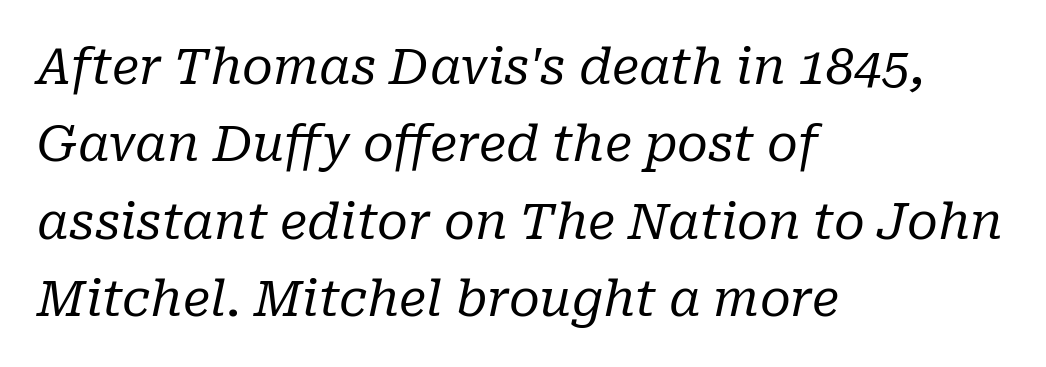
Q: Is the text bold? A: No.
Q: Is the text italic (slanted)? A: Yes, it leans right by about 10 degrees.
Q: Is the typeface a serif or a sans-serif typeface? A: Serif.
Q: Is the text underlined? A: No.
Q: How is the paragraph aligned? A: Left-aligned.
Q: Is the spacing between letters normal or unusually wide? A: Normal.
Q: Is the spacing between lines tight, normal or loose? A: Normal.
Q: Width (condensed, normal, or wide)? A: Normal.
Q: Stroke contrast? A: Low.
Q: x-height? A: Medium.
Q: Monospaced? A: No.
